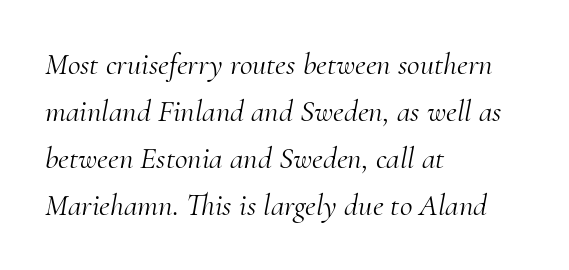
The image shows 31 px light serif type, italic (leaning right); set left-aligned, normal line spacing (1.52x), normal letter spacing, not underlined; medium stroke contrast and a small x-height.
